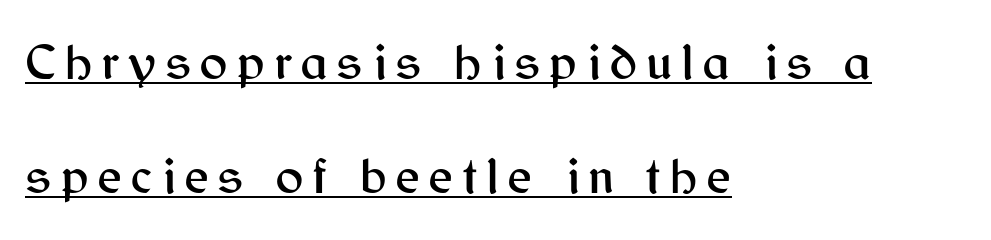
The image shows 53 px sans-serif type, upright; set left-aligned, loose line spacing (2.15x), underlined; medium stroke contrast and a medium x-height.
